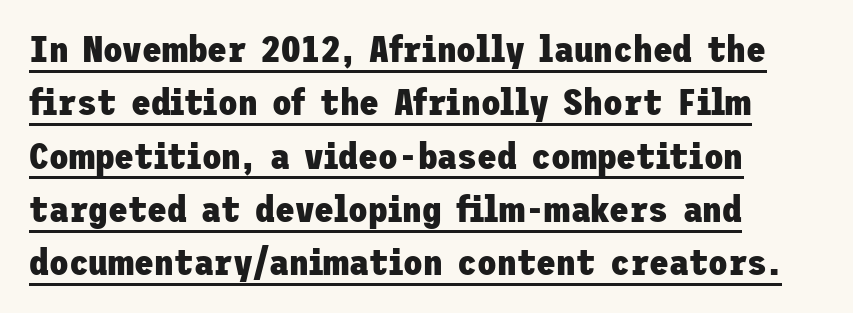
The image shows 36 px heavy sans-serif type, upright; set left-aligned, normal line spacing (1.48x), normal letter spacing, underlined; low stroke contrast and a medium x-height.
